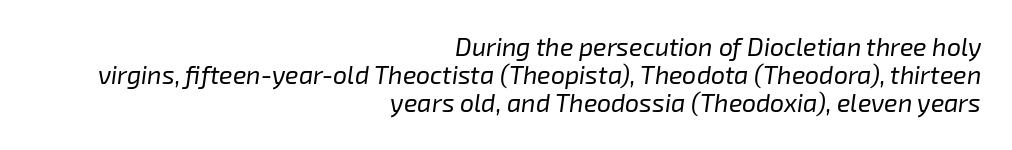
The image shows 25 px text type, italic (leaning right); set right-aligned, tight line spacing (1.13x), normal letter spacing, not underlined.
